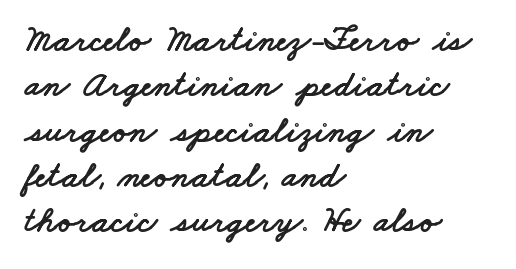
This rendering employs a face without finishing strokes, i.e., a sans-serif. What stands out about the letter spacing? Nothing — it is the standard amount. Do the characters align in a grid? No, the font is proportional. Interline gaps are of average width in this sample.
